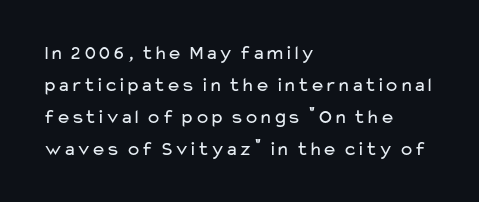
The image shows 20 px text type, upright; set left-aligned, normal line spacing (1.6x), normal letter spacing, not underlined.
